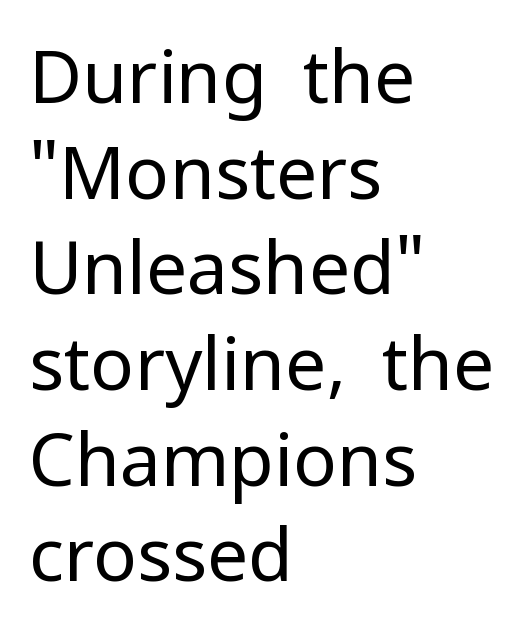
{"serif": "no", "italic": "no", "bold": "no", "weight": "regular", "width": "normal", "stroke_contrast": "low", "x_height": "medium", "monospaced": "no", "underline": "no", "align": "left", "line_spacing": "normal", "line_spacing_ratio": 1.31, "letter_spacing": "normal", "letter_spacing_em": 0.0, "glyph_px": 73}
